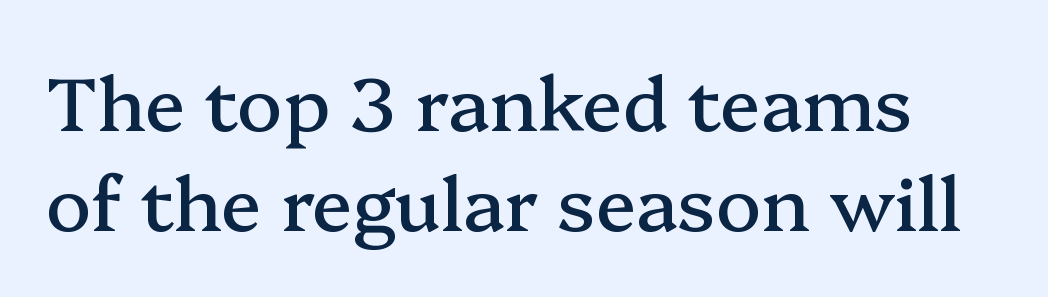
Words appear dense and cohesive because spacing is normal. The area under the type is left untouched. Does the type have serifs? Yes, each stem ends in a small foot. Varying glyph widths throughout — classic text-font behaviour. Evenly set lines give the paragraph a standard silhouette. The lettering stays uniformly vertical, giving the passage a roman look.
